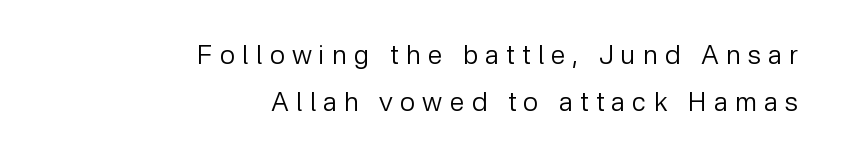
Q: Is the text bold? A: No.
Q: Is the text italic (slanted)? A: No, it is upright.
Q: Is the text underlined? A: No.
Q: How is the paragraph aligned? A: Right-aligned.
Q: Is the spacing between letters normal or unusually wide? A: Unusually wide.
